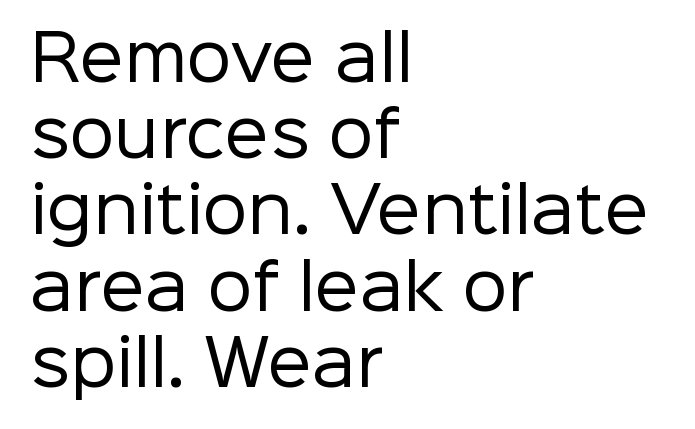
The image shows 63 px regular-weight sans-serif type, upright; set left-aligned, line spacing 1.21x, normal letter spacing, not underlined; low stroke contrast and a medium x-height.
